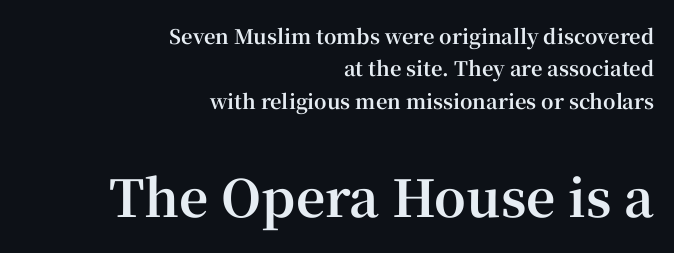
{"serif": "yes", "italic": "no", "bold": "yes", "weight": "bold", "width": "normal", "stroke_contrast": "high", "x_height": "medium", "monospaced": "no", "underline": "no", "align": "right", "line_spacing": "normal", "line_spacing_ratio": 1.62, "letter_spacing": "normal", "letter_spacing_em": 0.0, "larger_block": "second", "size_ratio": 2.55, "glyph_px": 51}
